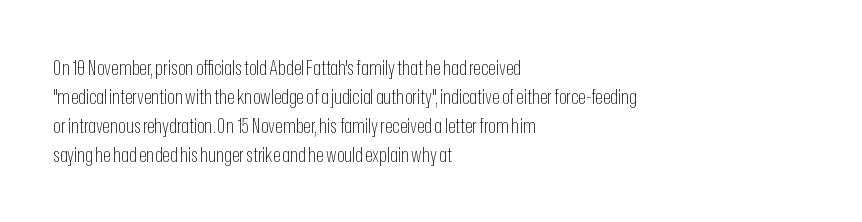
The image shows 20 px text type, upright; set left-aligned, normal line spacing (1.45x), normal letter spacing, not underlined.
